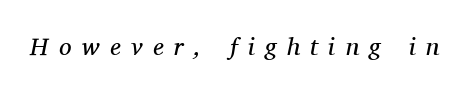
The image shows 25 px text type, italic (leaning right); set unusually wide letter spacing (+0.42 em), not underlined.
